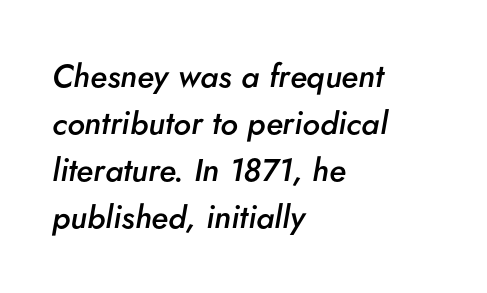
The compositor pushed each line to the left boundary. The whole block is typeset with a tilt. You could not count columns in this text — the font is proportionally spaced. Underlining? Definitely not there. Between one letter and the next there's only the usual sliver of space.
